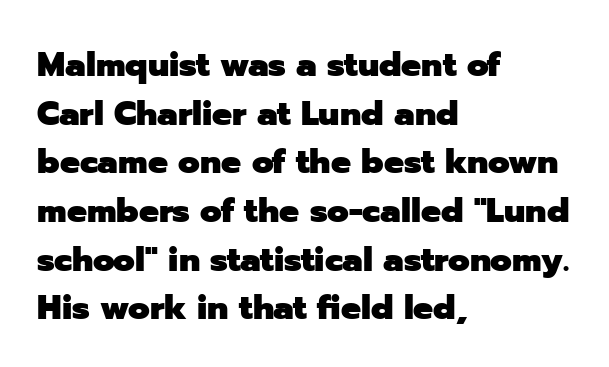
Q: Is the text bold? A: Yes.
Q: Is the text italic (slanted)? A: No, it is upright.
Q: Is the typeface a serif or a sans-serif typeface? A: Sans-serif.
Q: Is the text underlined? A: No.
Q: How is the paragraph aligned? A: Left-aligned.
Q: Is the spacing between letters normal or unusually wide? A: Normal.
Q: Is the spacing between lines tight, normal or loose? A: Normal.
Q: Width (condensed, normal, or wide)? A: Normal.
Q: Stroke contrast? A: Low.
Q: x-height? A: Medium.
Q: Monospaced? A: No.
